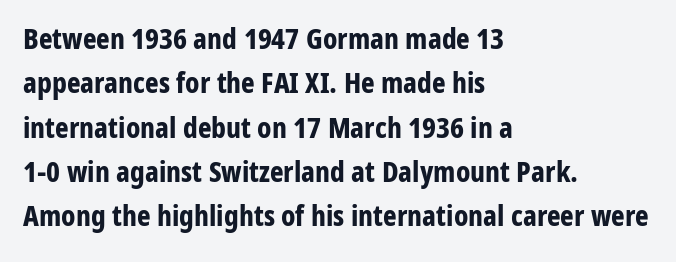
The image shows 29 px bold, condensed sans-serif type, upright; set left-aligned, normal line spacing (1.53x), normal letter spacing, not underlined; low stroke contrast and a medium x-height.
